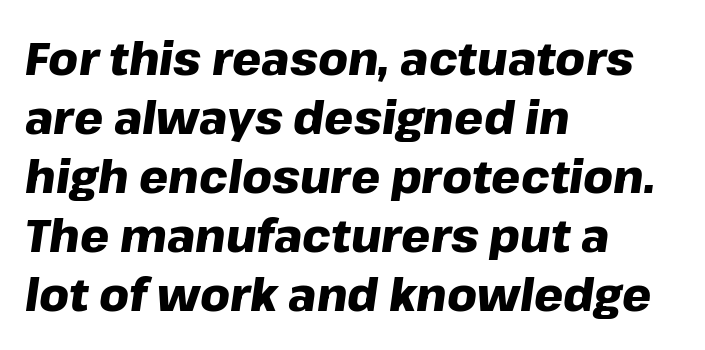
Q: Is the text bold? A: Yes.
Q: Is the text italic (slanted)? A: Yes, it leans right by about 8 degrees.
Q: Is the text underlined? A: No.
Q: How is the paragraph aligned? A: Left-aligned.
Q: Is the spacing between letters normal or unusually wide? A: Normal.
Q: Is the spacing between lines tight, normal or loose? A: Normal.
Q: Width (condensed, normal, or wide)? A: Normal.
Q: Stroke contrast? A: Low.
Q: x-height? A: Medium.
Q: Monospaced? A: No.
